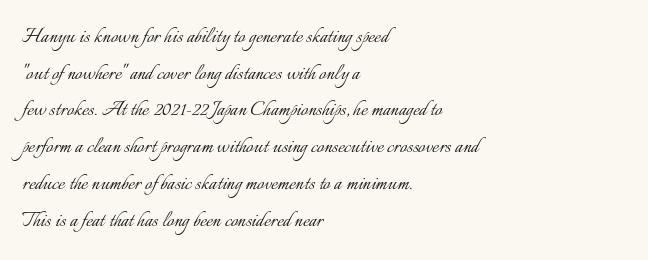
Weight: in the light-to-regular range. In CSS terms this would be text-align: left. Each new line begins a customary step beneath the previous one. Characters follow at the spacing the type designer built in.
